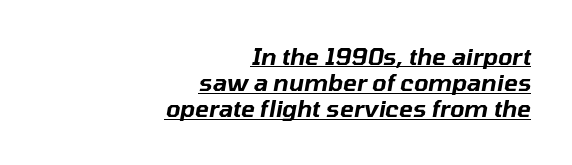
{"italic": "yes", "lean": "right", "slant_degrees": 10, "underline": "yes", "align": "right", "line_spacing": "tight", "line_spacing_ratio": 1.14, "letter_spacing": "normal", "letter_spacing_em": 0.0, "glyph_px": 23}
